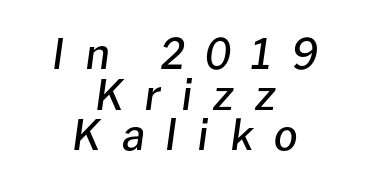
Q: Is the text bold? A: Semi-bold.
Q: Is the text italic (slanted)? A: Yes, it leans right by about 8 degrees.
Q: Is the text underlined? A: No.
Q: How is the paragraph aligned? A: Centered.
Q: Is the spacing between letters normal or unusually wide? A: Unusually wide.
Q: Is the spacing between lines tight, normal or loose? A: Tight.
Q: Width (condensed, normal, or wide)? A: Normal.
Q: Stroke contrast? A: Low.
Q: x-height? A: Medium.
Q: Monospaced? A: No.
